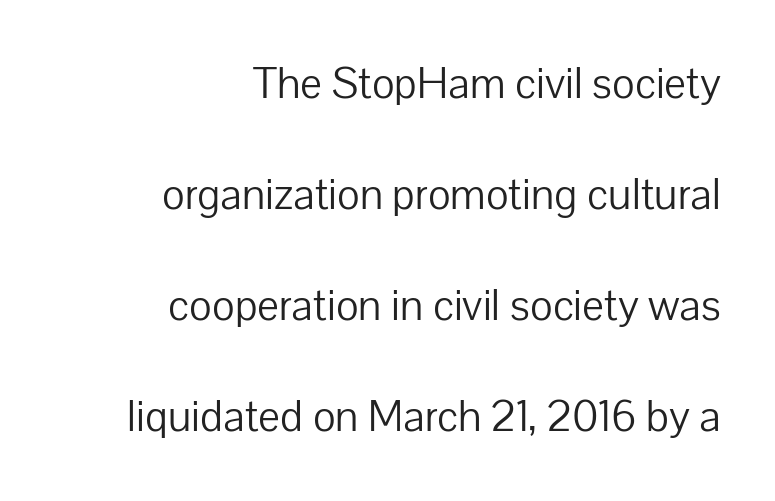
The image shows 46 px light sans-serif type, upright; set right-aligned, loose line spacing (2.41x), normal letter spacing, not underlined; low stroke contrast and a medium x-height.
